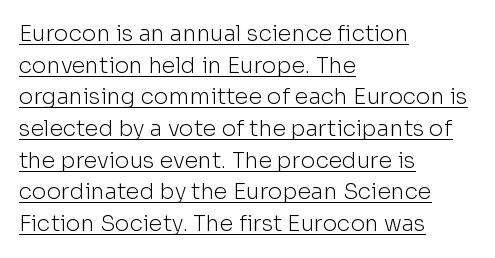
{"italic": "no", "bold": "no", "underline": "yes", "align": "left", "line_spacing": "normal", "line_spacing_ratio": 1.44, "letter_spacing": "normal", "letter_spacing_em": 0.0, "glyph_px": 22}
